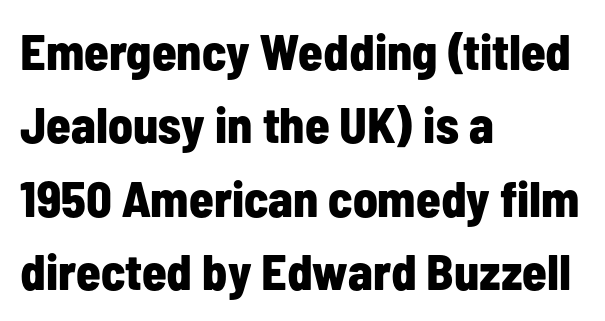
Is the block centered? No — it sits flush against the left margin. The letters are bold, with thick, heavy strokes. Proportional: the letters do not fall into vertical columns. Characters follow at the spacing the type designer built in. Rule under the text: the space is simply empty. Note: no serifs on the glyphs.
